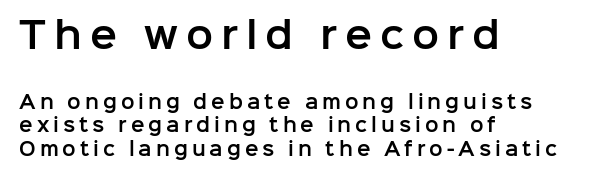
Q: Is the text italic (slanted)? A: No, it is upright.
Q: Is the typeface a serif or a sans-serif typeface? A: Sans-serif.
Q: Is the text underlined? A: No.
Q: How is the paragraph aligned? A: Left-aligned.
Q: Is the spacing between letters normal or unusually wide? A: Unusually wide.
Q: Is the spacing between lines tight, normal or loose? A: Normal.
Q: Which block of text is set in a larger size, the first (top) or the second (bottom)? A: The first (top) one.
Q: Width (condensed, normal, or wide)? A: Normal.
Q: Stroke contrast? A: Low.
Q: x-height? A: Medium.
Q: Monospaced? A: No.
